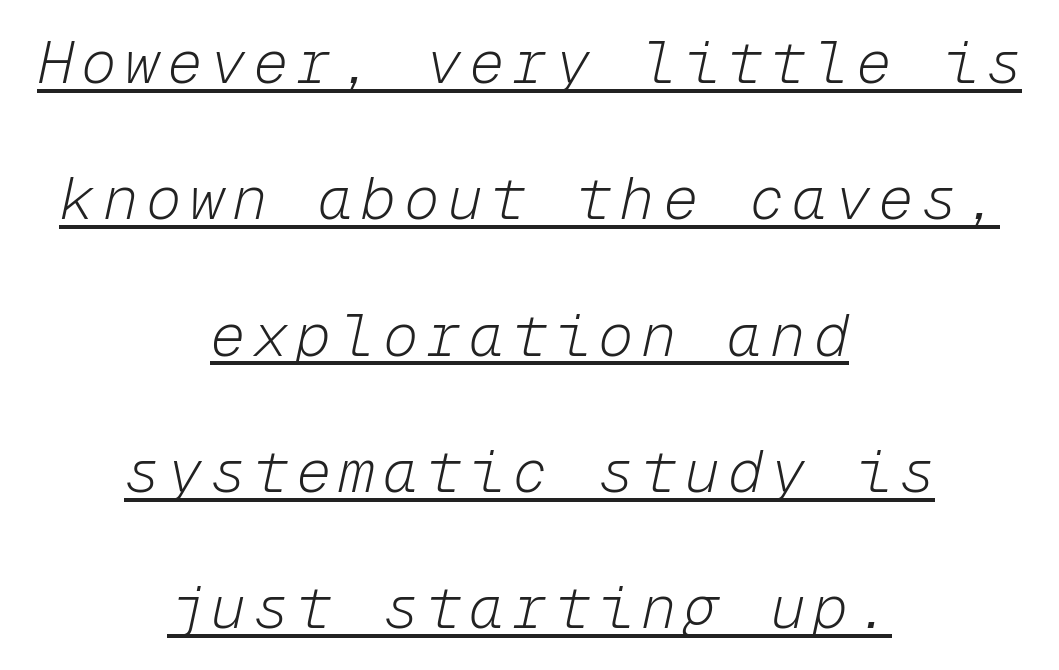
The line-height multiplier appears high, well above default. The passage shown is typed in a monospace face where columns stay perfectly aligned. The lettering tilts uniformly, giving the passage an italic look. Leftover space on each line is divided equally before and after the words. Is the stroke heavy? The answer is a plain regular-or-lighter. Somebody hit Ctrl+U on this one — the words are underlined.
